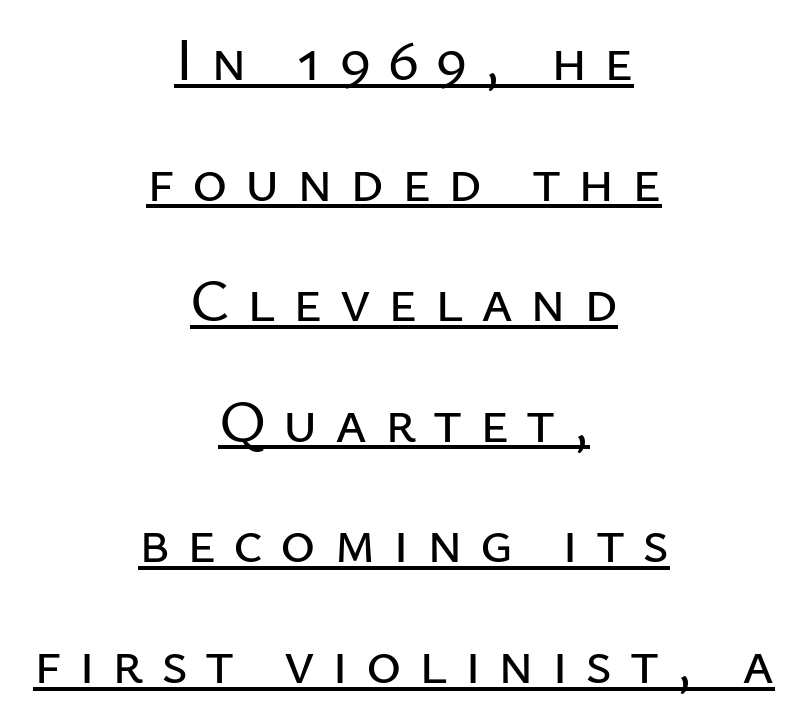
Q: Is the text italic (slanted)? A: No, it is upright.
Q: Is the typeface a serif or a sans-serif typeface? A: Sans-serif.
Q: Is the text underlined? A: Yes.
Q: How is the paragraph aligned? A: Centered.
Q: Is the spacing between letters normal or unusually wide? A: Unusually wide.
Q: Is the spacing between lines tight, normal or loose? A: Loose.
Q: Width (condensed, normal, or wide)? A: Normal.
Q: Stroke contrast? A: Low.
Q: x-height? A: Medium.
Q: Monospaced? A: No.
